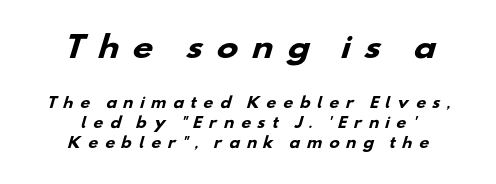
{"serif": "no", "bold": "yes", "weight": "heavy", "width": "wide", "stroke_contrast": "low", "x_height": "small", "monospaced": "no", "underline": "no", "align": "center", "line_spacing": "normal", "line_spacing_ratio": 1.41, "letter_spacing": "wide", "letter_spacing_em": 0.45, "larger_block": "first", "size_ratio": 2.07, "glyph_px": 29}
